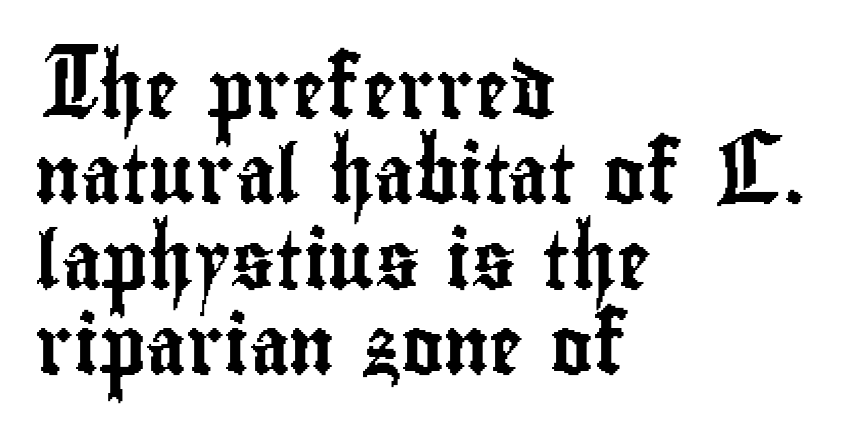
Q: Is the text italic (slanted)? A: No, it is upright.
Q: Is the typeface a serif or a sans-serif typeface? A: Sans-serif.
Q: Is the text underlined? A: No.
Q: How is the paragraph aligned? A: Left-aligned.
Q: Is the spacing between letters normal or unusually wide? A: Normal.
Q: Is the spacing between lines tight, normal or loose? A: Normal.
Q: Width (condensed, normal, or wide)? A: Condensed.
Q: Stroke contrast? A: Low.
Q: x-height? A: Small.
Q: Monospaced? A: No.
